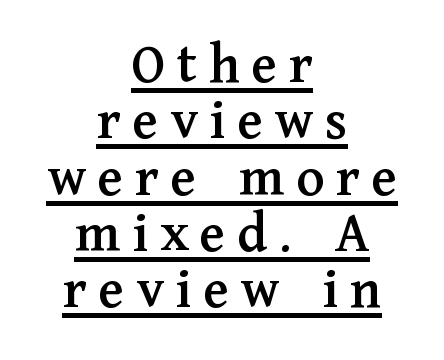
{"serif": "yes", "italic": "no", "width": "normal", "stroke_contrast": "medium", "x_height": "medium", "monospaced": "no", "underline": "yes", "align": "center", "line_spacing": "tight", "line_spacing_ratio": 0.97, "letter_spacing": "wide", "letter_spacing_em": 0.2, "glyph_px": 58}
